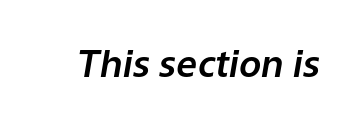
{"italic": "yes", "lean": "right", "slant_degrees": 9, "width": "normal", "stroke_contrast": "low", "x_height": "medium", "monospaced": "no", "underline": "no", "letter_spacing": "normal", "letter_spacing_em": 0.0, "glyph_px": 37}
